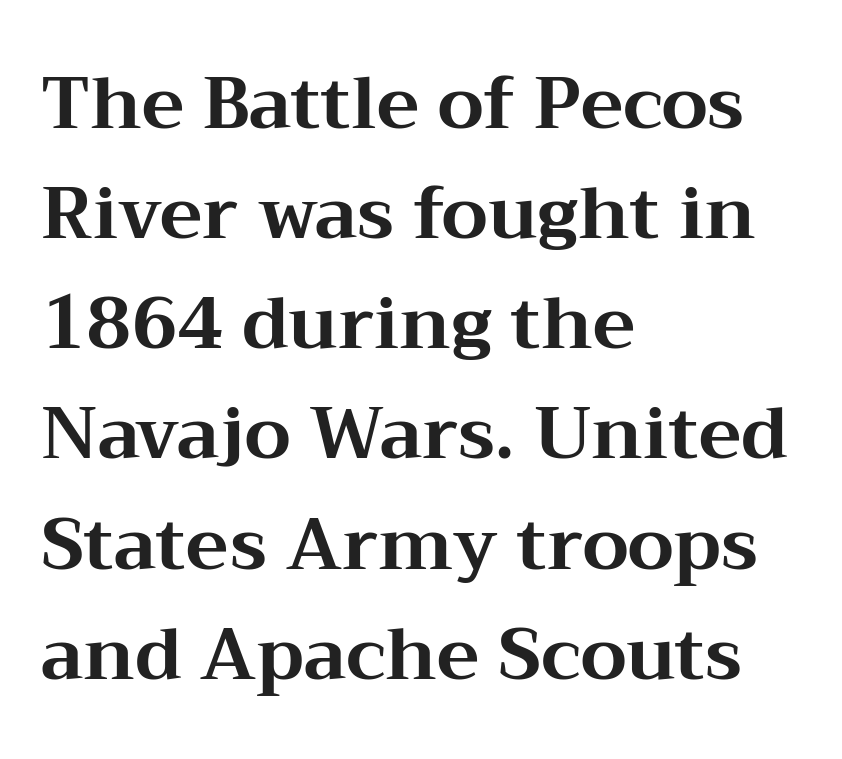
{"serif": "yes", "italic": "no", "bold": "yes", "weight": "bold", "width": "wide", "stroke_contrast": "medium", "x_height": "medium", "monospaced": "no", "underline": "no", "align": "left", "line_spacing": "normal", "line_spacing_ratio": 1.53, "letter_spacing": "normal", "letter_spacing_em": 0.0, "glyph_px": 72}
